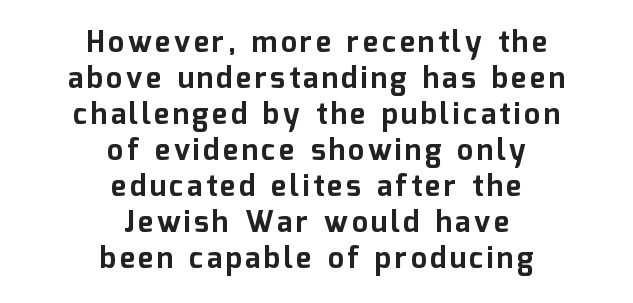
The image shows 29 px bold sans-serif type, upright; set centered, line spacing 1.24x, not underlined; low stroke contrast and a medium x-height.
